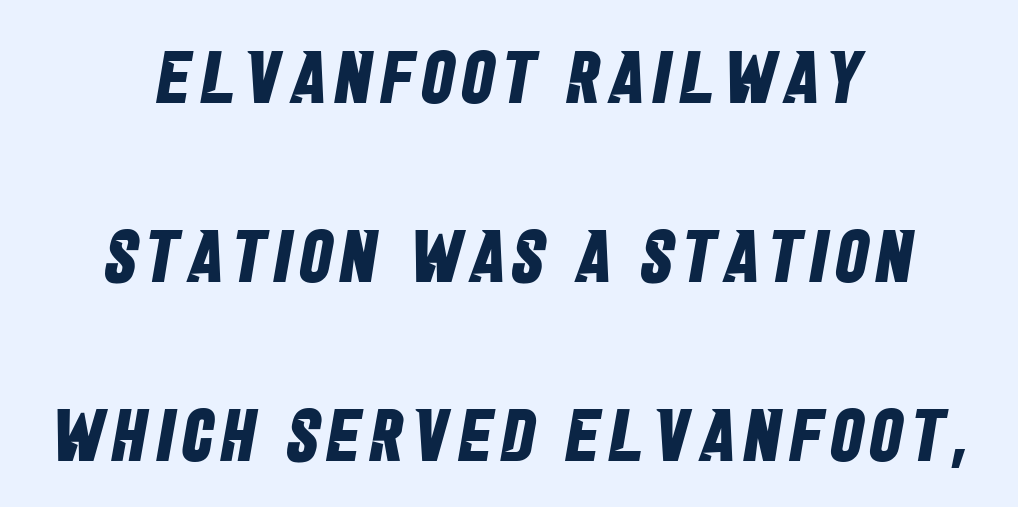
The image shows 74 px bold, condensed sans-serif type; set centered, loose line spacing (2.42x), not underlined; low stroke contrast and a large x-height.
